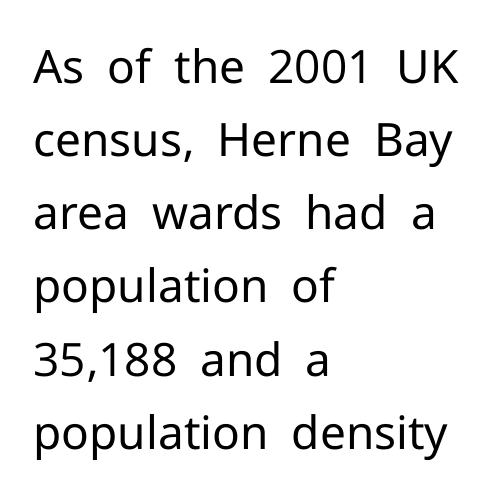
Q: Is the text bold? A: No.
Q: Is the text italic (slanted)? A: No, it is upright.
Q: Is the typeface a serif or a sans-serif typeface? A: Sans-serif.
Q: Is the text underlined? A: No.
Q: How is the paragraph aligned? A: Left-aligned.
Q: Is the spacing between letters normal or unusually wide? A: Normal.
Q: Is the spacing between lines tight, normal or loose? A: Normal.
Q: Width (condensed, normal, or wide)? A: Normal.
Q: Stroke contrast? A: Low.
Q: x-height? A: Medium.
Q: Monospaced? A: No.
